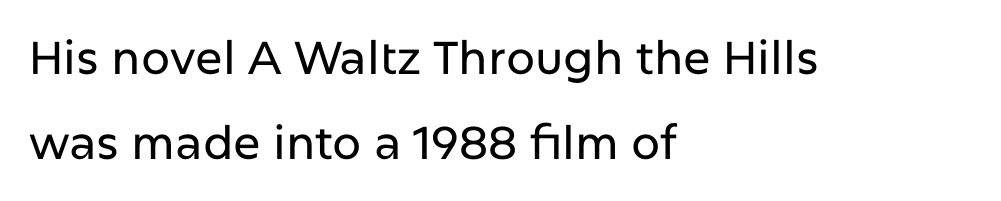
{"serif": "no", "italic": "no", "width": "normal", "stroke_contrast": "low", "x_height": "medium", "monospaced": "no", "underline": "no", "align": "left", "line_spacing_ratio": 1.85, "letter_spacing": "normal", "letter_spacing_em": 0.0, "glyph_px": 46}
